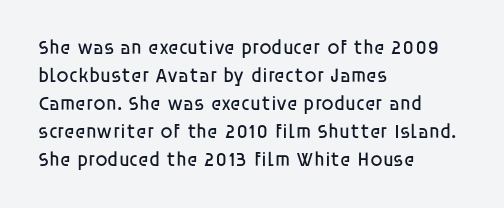
The image shows 20 px text type, upright; set left-aligned, normal line spacing (1.4x), normal letter spacing, not underlined.
